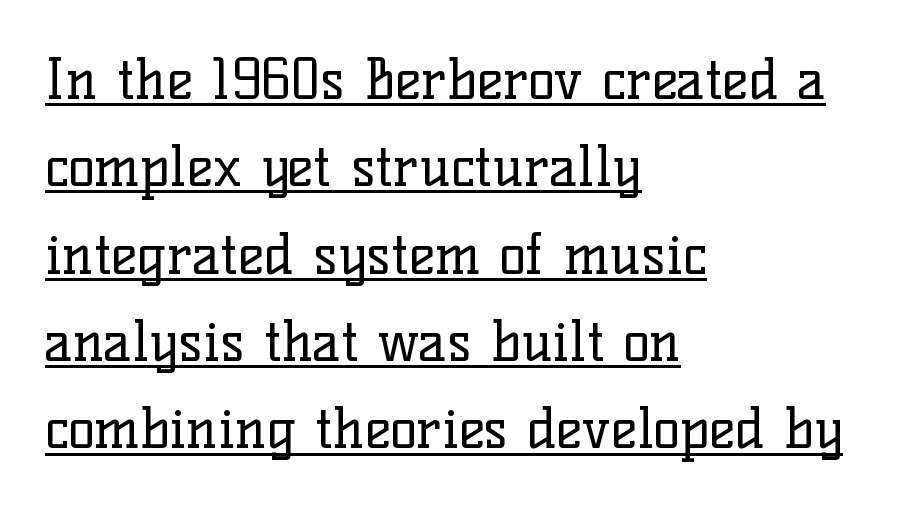
The specimen includes a rule beneath the text block's lines. Is this a fixed-width face? No — the glyphs have proportional, varying widths. The face used here is seriffed, in the tradition of book romans. The passage shown has conventional tracking throughout. Upright lettering throughout.
